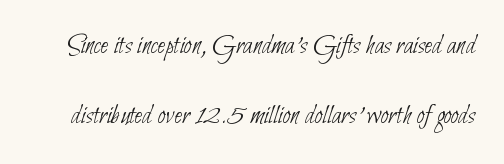
Q: Is the text bold? A: No.
Q: Is the typeface a serif or a sans-serif typeface? A: Sans-serif.
Q: Is the text underlined? A: No.
Q: Is the spacing between letters normal or unusually wide? A: Normal.
Q: Is the spacing between lines tight, normal or loose? A: Loose.
Q: Width (condensed, normal, or wide)? A: Condensed.
Q: Stroke contrast? A: Low.
Q: x-height? A: Small.
Q: Monospaced? A: No.
